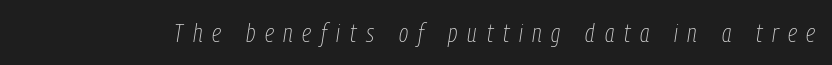
Here the glyphs are tracked loosely, breaking word shapes into spaced letters. The gap between lines stays unmarked. The weight tops out at a normal text grade. Every character sits at an angle, as italics do.
